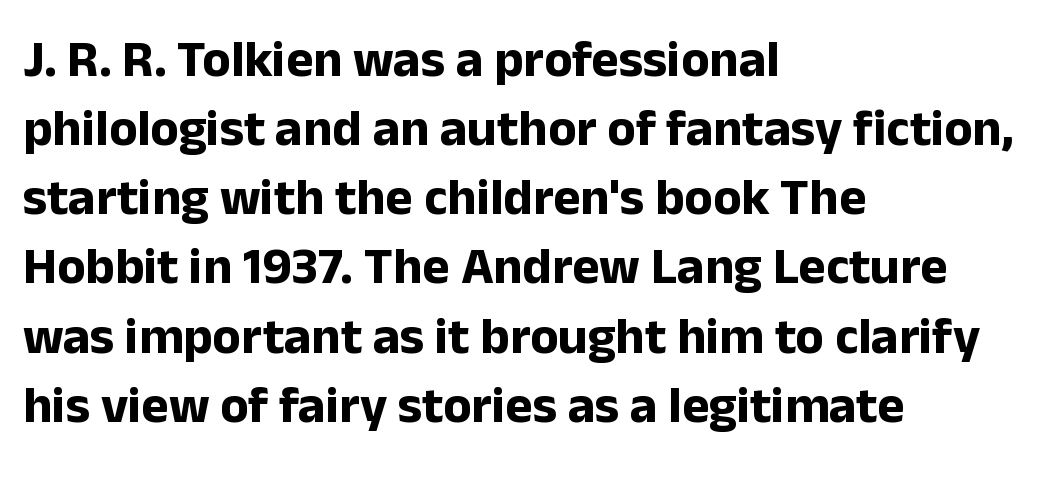
Q: Is the text bold? A: Yes.
Q: Is the text italic (slanted)? A: No, it is upright.
Q: Is the typeface a serif or a sans-serif typeface? A: Sans-serif.
Q: Is the text underlined? A: No.
Q: How is the paragraph aligned? A: Left-aligned.
Q: Is the spacing between letters normal or unusually wide? A: Normal.
Q: Is the spacing between lines tight, normal or loose? A: Normal.
Q: Width (condensed, normal, or wide)? A: Normal.
Q: Stroke contrast? A: Low.
Q: x-height? A: Medium.
Q: Monospaced? A: No.
